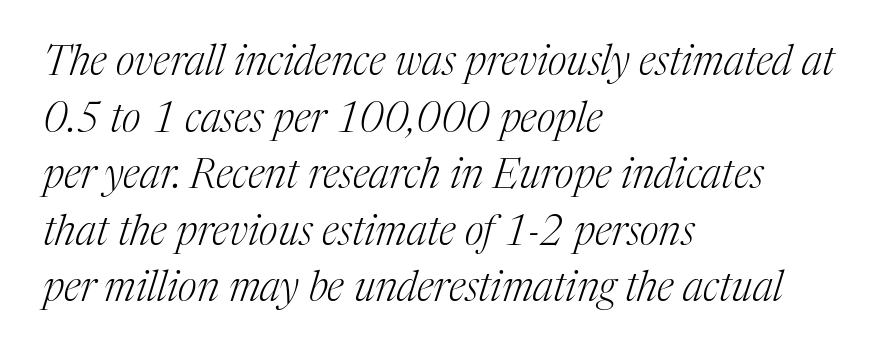
The image shows 41 px light serif type, italic (leaning right); set left-aligned, normal line spacing (1.38x), normal letter spacing, not underlined; medium stroke contrast and a medium x-height.
